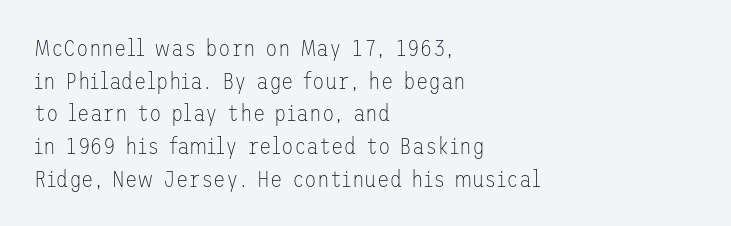
{"italic": "no", "bold": "no", "underline": "no", "align": "left", "line_spacing": "normal", "line_spacing_ratio": 1.42, "letter_spacing": "normal", "letter_spacing_em": 0.0, "glyph_px": 23}
